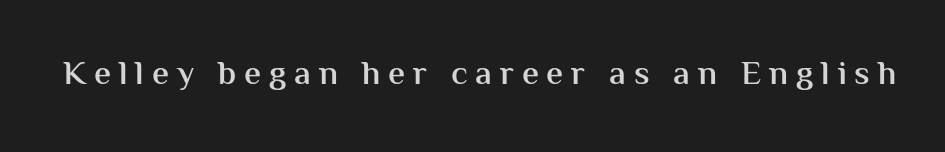
The strokes are fattened partway — semibold, not bold. Each word looks stretched out because of the extra space between its letters. These lines were composed using upright roman letters. The glyphs in this specimen are sans serif. A bare baseline throughout the passage.
